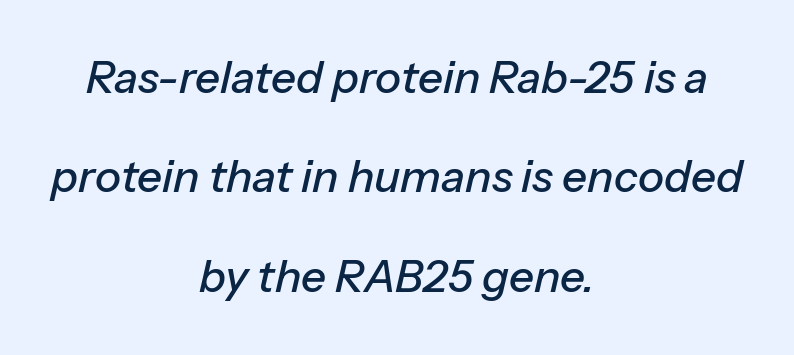
Widely set lines give the paragraph a tall, airy silhouette. The specimen reads as italic at a glance. Leftover space on each line is divided equally before and after the words. The letters advance in unequal steps, a hallmark of proportional type. You could call the tracking neutral — neither tight nor loose.
